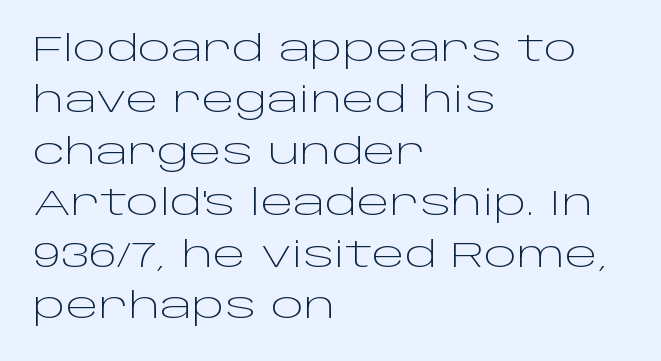
The image shows 35 px light, wide sans-serif type, upright; set left-aligned, normal line spacing (1.47x), normal letter spacing, not underlined; low stroke contrast and a large x-height.
